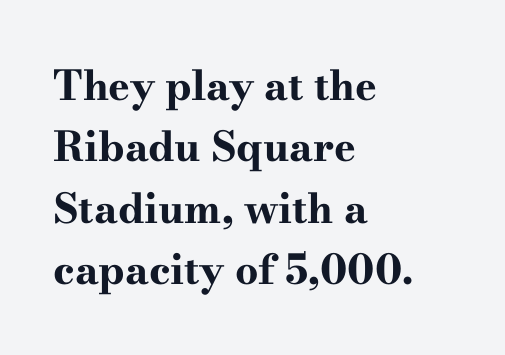
Compared with typical body copy, the letter spacing here is the same. Typographically, this falls in the serif category. The baseline area is clear. Layout note: lines flush left. Caption: bold face, heavy strokes.
